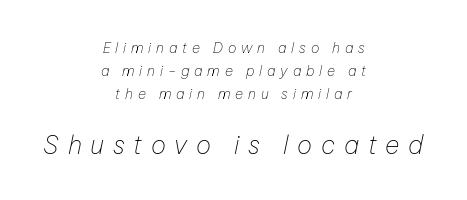
Q: Is the text bold? A: No.
Q: Is the text italic (slanted)? A: Yes, it leans right by about 12 degrees.
Q: Is the text underlined? A: No.
Q: How is the paragraph aligned? A: Centered.
Q: Is the spacing between letters normal or unusually wide? A: Unusually wide.
Q: Is the spacing between lines tight, normal or loose? A: Normal.
Q: Which block of text is set in a larger size, the first (top) or the second (bottom)? A: The second (bottom) one.
